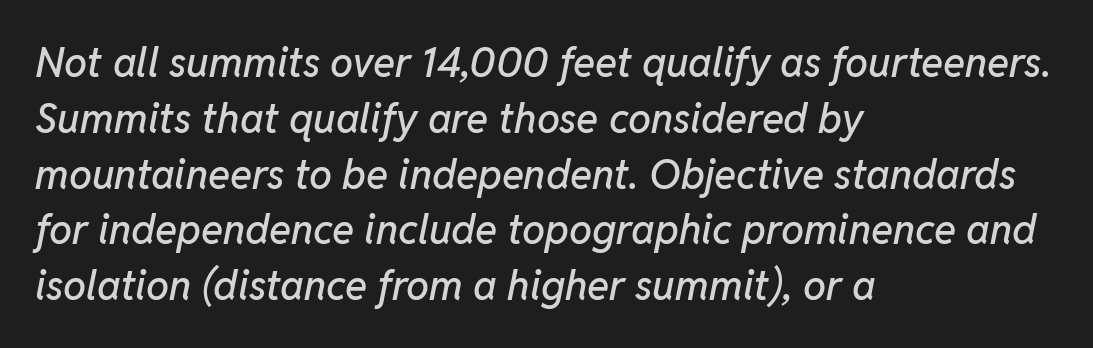
The face used here is proportionally spaced, like ordinary book or web type. Quick note: underline off. Leftover space on each line is placed entirely after the last word. This sample keeps an unexceptional amount of space between lines.
